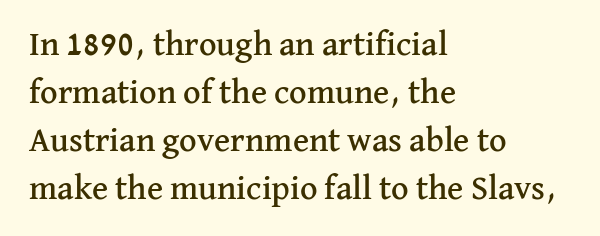
{"serif": "yes", "italic": "no", "width": "normal", "stroke_contrast": "medium", "x_height": "medium", "monospaced": "no", "underline": "no", "align": "left", "line_spacing": "normal", "line_spacing_ratio": 1.41, "letter_spacing": "normal", "letter_spacing_em": 0.0, "glyph_px": 34}
